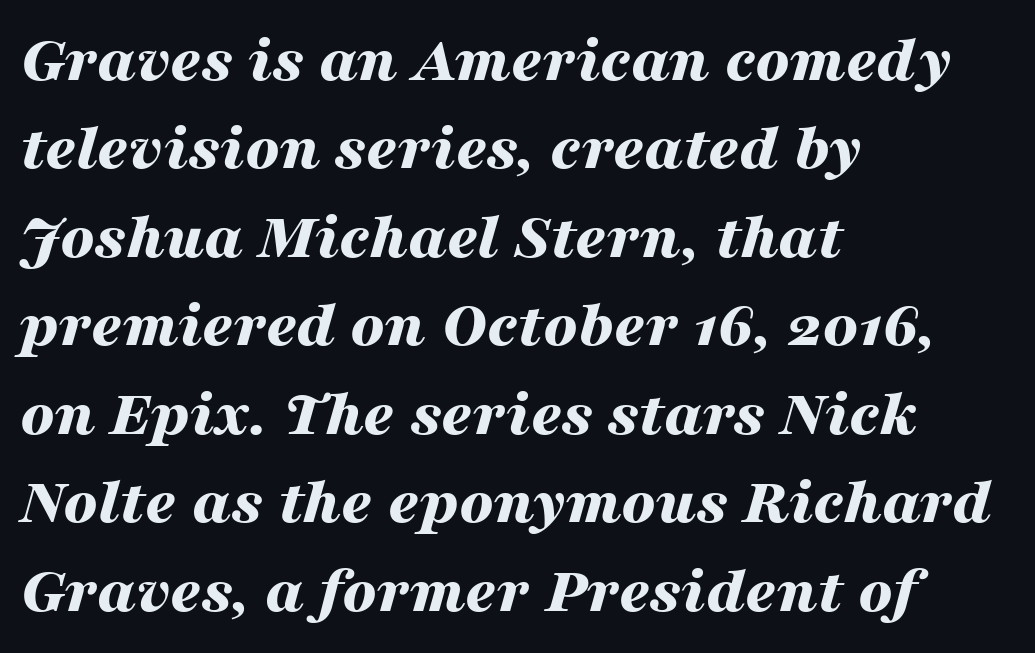
The image shows 67 px bold, wide type, italic (leaning right); set left-aligned, normal line spacing (1.32x), normal letter spacing, not underlined; medium stroke contrast and a medium x-height.
